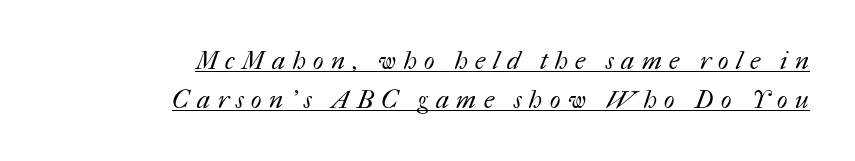
The face used here appears with an underline applied. These lines are set flush right with a ragged left edge. Heaviness? Minimal to ordinary, like unemphasized prose. Is the letter spacing exaggerated? Yes — the characters are pushed far apart.
